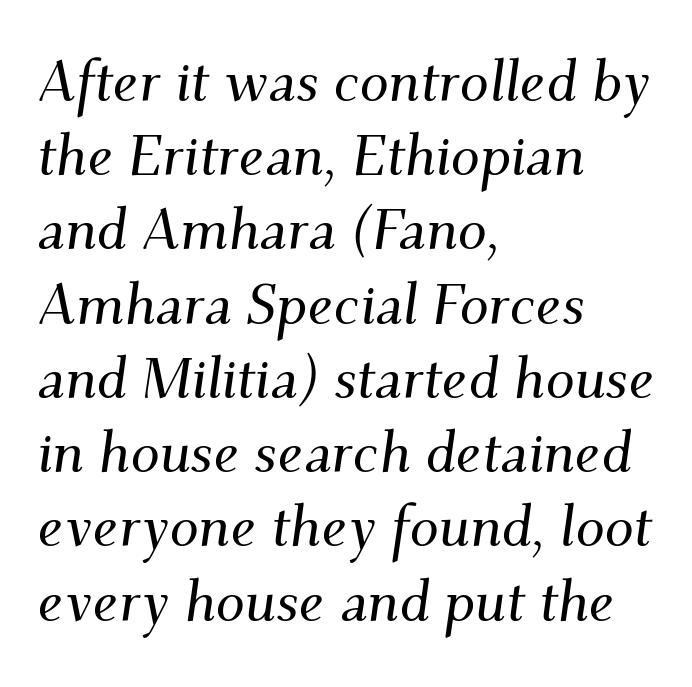
The font's italic variant was chosen for this text. Notice how descenders clear the ascenders below comfortably — that's standard leading. Do the characters align in a grid? No, the font is proportional. The space directly below the letters is spotless. The rendering keeps characters at their native spacing. Yep, those are serifs on the letters.
